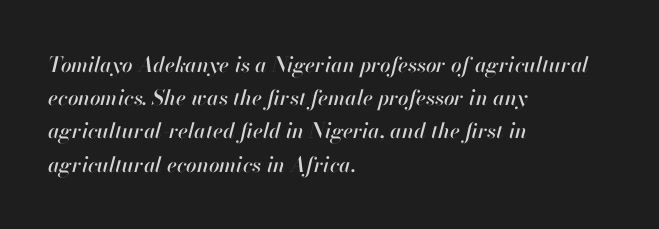
{"italic": "yes", "lean": "right", "slant_degrees": 13, "underline": "no", "align": "left", "line_spacing": "normal", "line_spacing_ratio": 1.58, "letter_spacing": "normal", "letter_spacing_em": 0.0, "glyph_px": 21}
